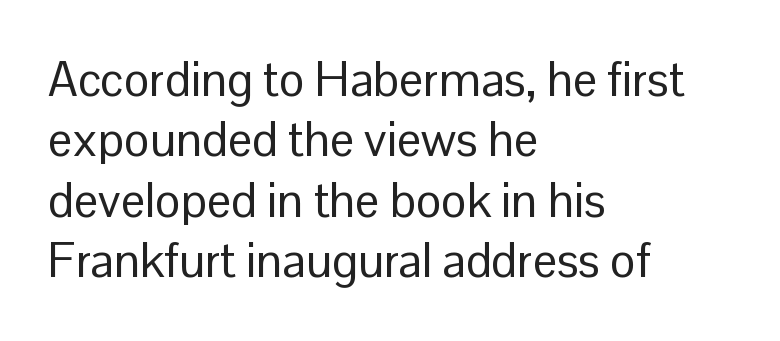
A clean baseline with only descenders dipping below it. You could not count columns in this text — the font is proportionally spaced. This rendering uses left alignment, leaving the right contour irregular. Words appear dense and cohesive because spacing is normal. The designer went with a sans here, leaving each stem footless. Weight: regular or lighter.
